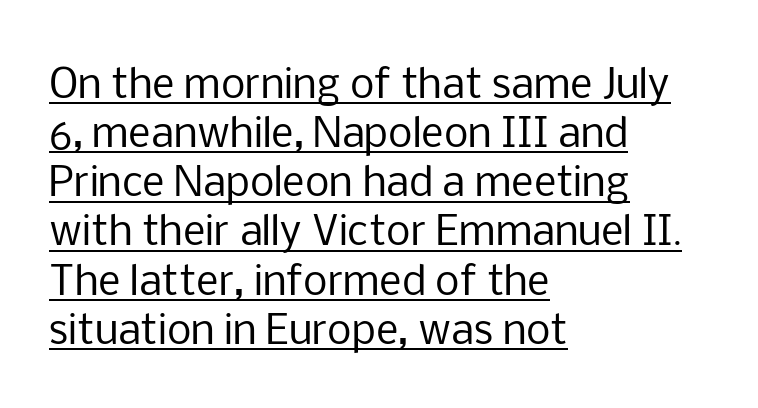
Q: Is the text bold? A: No.
Q: Is the text italic (slanted)? A: No, it is upright.
Q: Is the typeface a serif or a sans-serif typeface? A: Sans-serif.
Q: Is the text underlined? A: Yes.
Q: How is the paragraph aligned? A: Left-aligned.
Q: Is the spacing between letters normal or unusually wide? A: Normal.
Q: Is the spacing between lines tight, normal or loose? A: Normal.
Q: Width (condensed, normal, or wide)? A: Normal.
Q: Stroke contrast? A: Low.
Q: x-height? A: Medium.
Q: Monospaced? A: No.
